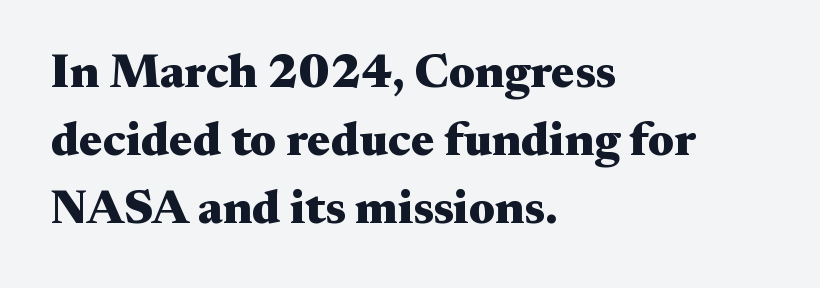
The image shows 48 px heavy, wide serif type, upright; set left-aligned, normal line spacing (1.42x), normal letter spacing, not underlined; medium stroke contrast and a small x-height.
